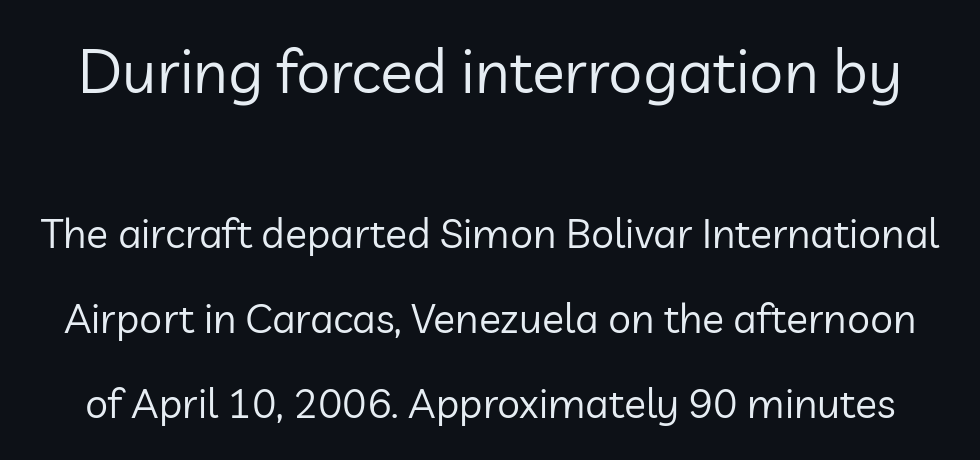
The image shows 61 px regular-weight sans-serif type, upright; set loose line spacing (2.07x), normal letter spacing, not underlined; the first (top) block is 1.49x larger; low stroke contrast and a medium x-height.
